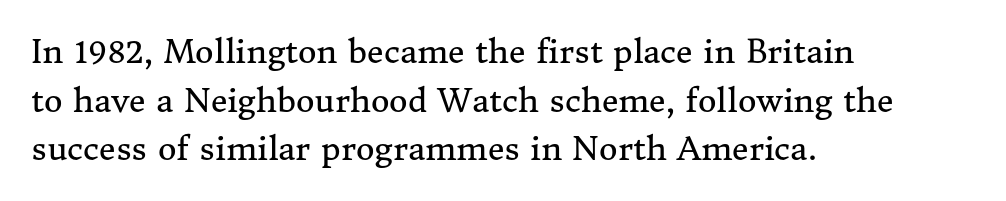
The image shows 32 px regular-weight serif type, upright; set left-aligned, normal line spacing (1.52x), normal letter spacing, not underlined; medium stroke contrast and a medium x-height.
